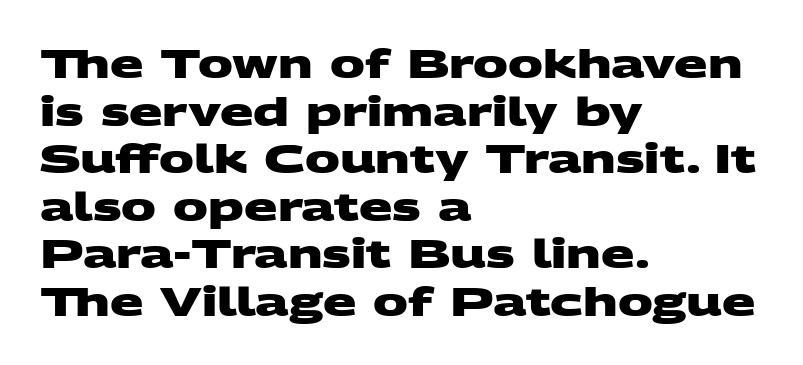
Q: Is the text bold? A: Yes.
Q: Is the typeface a serif or a sans-serif typeface? A: Sans-serif.
Q: Is the text underlined? A: No.
Q: How is the paragraph aligned? A: Left-aligned.
Q: Is the spacing between letters normal or unusually wide? A: Normal.
Q: Width (condensed, normal, or wide)? A: Wide.
Q: Stroke contrast? A: Medium.
Q: x-height? A: Large.
Q: Monospaced? A: No.
